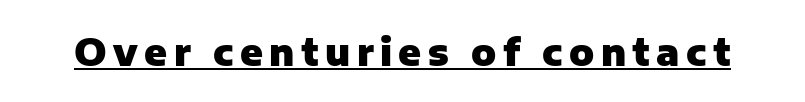
{"serif": "no", "italic": "no", "bold": "yes", "weight": "heavy", "width": "normal", "stroke_contrast": "low", "x_height": "medium", "monospaced": "no", "underline": "yes", "glyph_px": 37}
